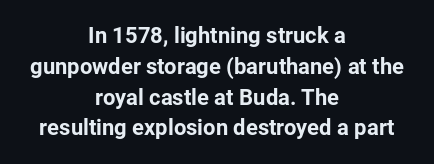
Posture: straight, roman, zero tilt. Anything drawn beneath the words? Only blank space. Short note: letters normally spaced. Weight check: bold — yes, fully. Neither beginnings nor endings align; midpoints do.
